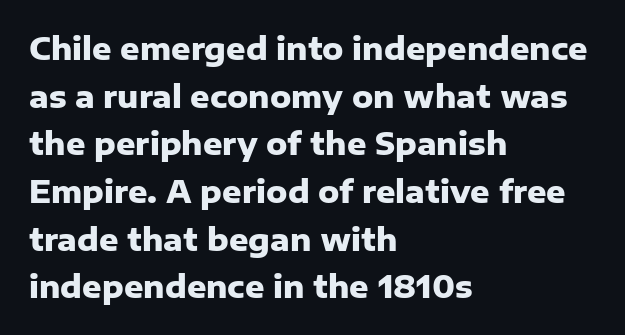
The image shows 30 px heavy sans-serif type, upright; set left-aligned, normal line spacing (1.59x), normal letter spacing, not underlined; low stroke contrast and a medium x-height.
